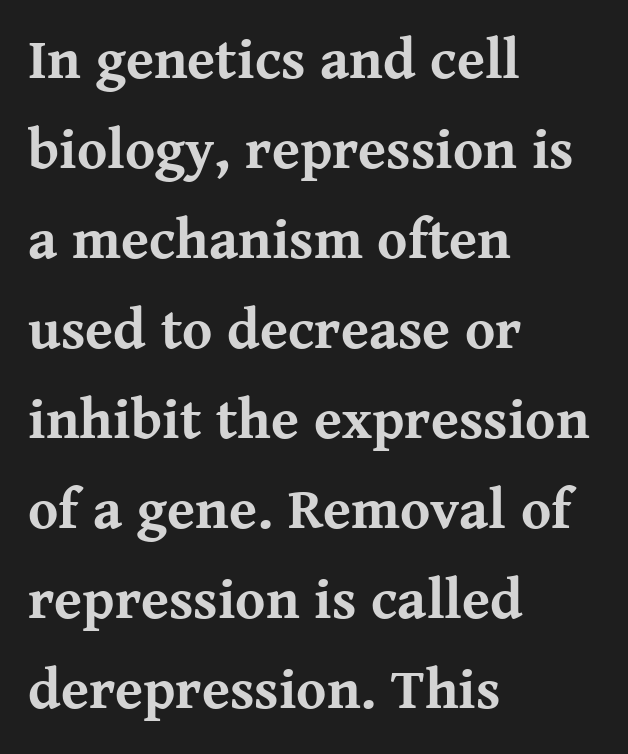
Q: Is the text bold? A: Yes.
Q: Is the text italic (slanted)? A: No, it is upright.
Q: Is the typeface a serif or a sans-serif typeface? A: Serif.
Q: Is the text underlined? A: No.
Q: How is the paragraph aligned? A: Left-aligned.
Q: Is the spacing between letters normal or unusually wide? A: Normal.
Q: Is the spacing between lines tight, normal or loose? A: Normal.
Q: Width (condensed, normal, or wide)? A: Normal.
Q: Stroke contrast? A: Medium.
Q: x-height? A: Medium.
Q: Monospaced? A: No.
